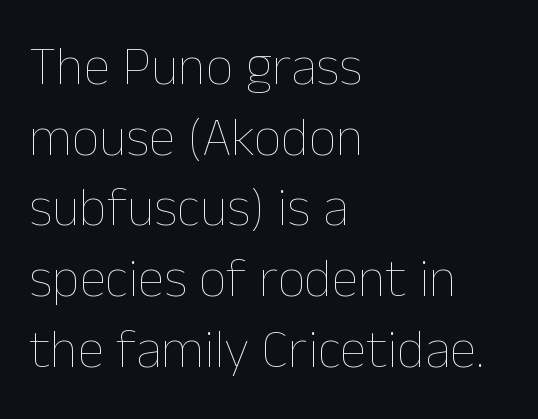
{"italic": "no", "bold": "no", "weight": "thin", "width": "normal", "stroke_contrast": "low", "x_height": "medium", "monospaced": "no", "underline": "no", "align": "left", "line_spacing": "normal", "line_spacing_ratio": 1.31, "letter_spacing": "normal", "letter_spacing_em": 0.0, "glyph_px": 54}
